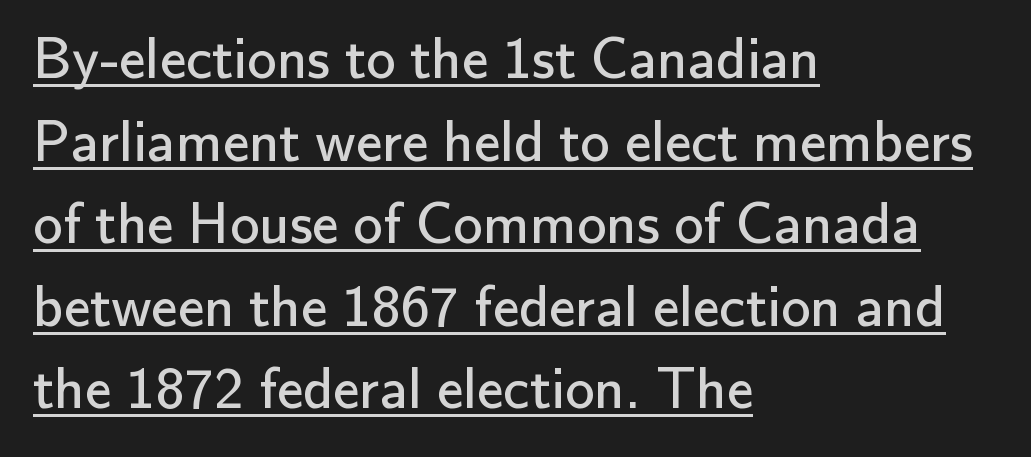
Q: Is the text bold? A: No.
Q: Is the text italic (slanted)? A: No, it is upright.
Q: Is the typeface a serif or a sans-serif typeface? A: Sans-serif.
Q: Is the text underlined? A: Yes.
Q: How is the paragraph aligned? A: Left-aligned.
Q: Is the spacing between letters normal or unusually wide? A: Normal.
Q: Is the spacing between lines tight, normal or loose? A: Normal.
Q: Width (condensed, normal, or wide)? A: Normal.
Q: Stroke contrast? A: Low.
Q: x-height? A: Small.
Q: Monospaced? A: No.
